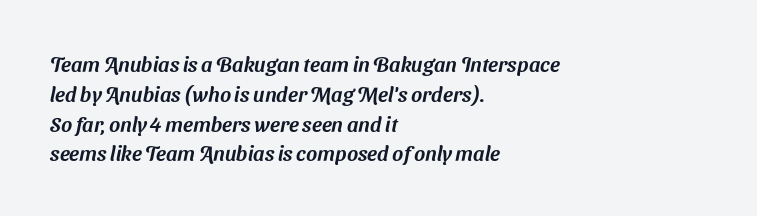
Q: Is the text underlined? A: No.
Q: How is the paragraph aligned? A: Left-aligned.
Q: Is the spacing between letters normal or unusually wide? A: Normal.
Q: Is the spacing between lines tight, normal or loose? A: Normal.
